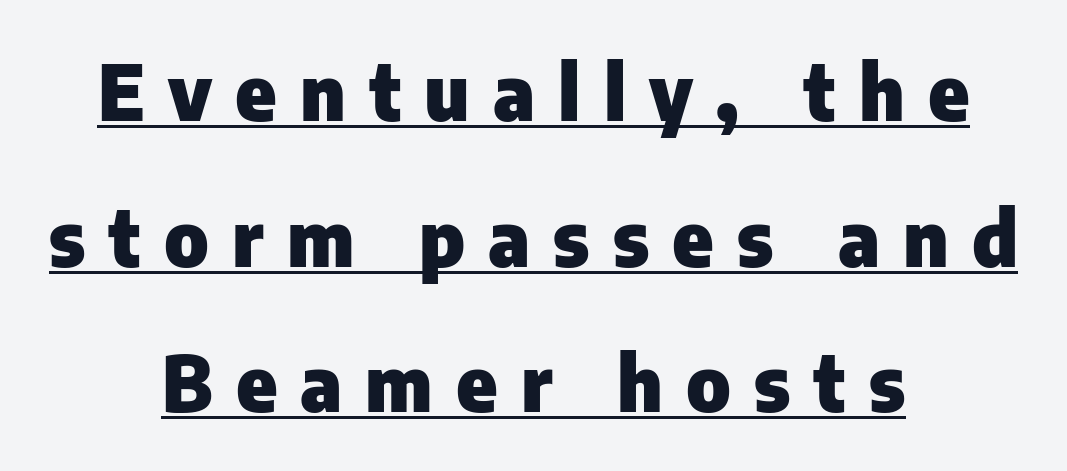
Q: Is the text bold? A: Yes.
Q: Is the text italic (slanted)? A: No, it is upright.
Q: Is the typeface a serif or a sans-serif typeface? A: Sans-serif.
Q: Is the text underlined? A: Yes.
Q: How is the paragraph aligned? A: Centered.
Q: Is the spacing between letters normal or unusually wide? A: Unusually wide.
Q: Width (condensed, normal, or wide)? A: Normal.
Q: Stroke contrast? A: Low.
Q: x-height? A: Medium.
Q: Monospaced? A: No.
